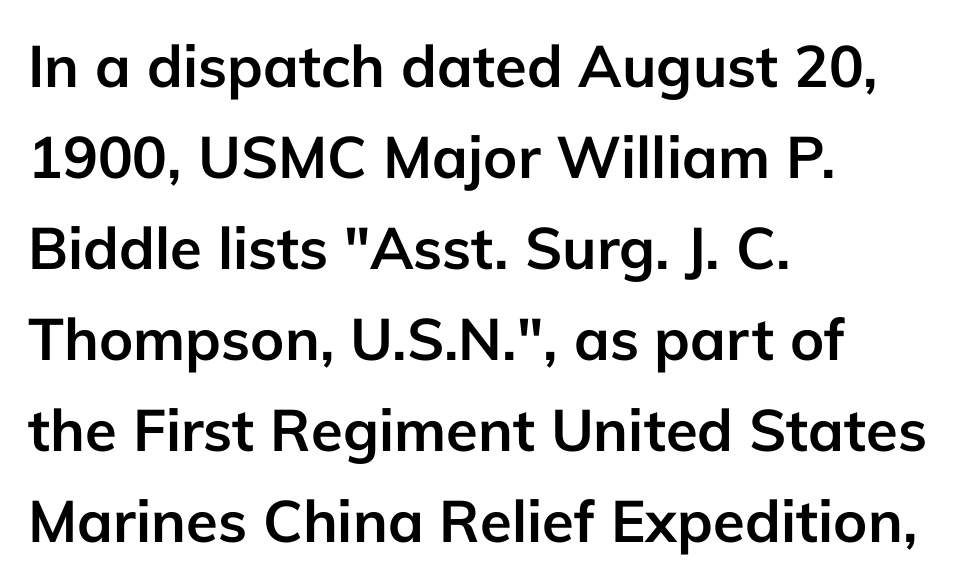
The image shows 58 px semibold sans-serif type, upright; set left-aligned, normal line spacing (1.57x), normal letter spacing, not underlined; low stroke contrast and a medium x-height.
